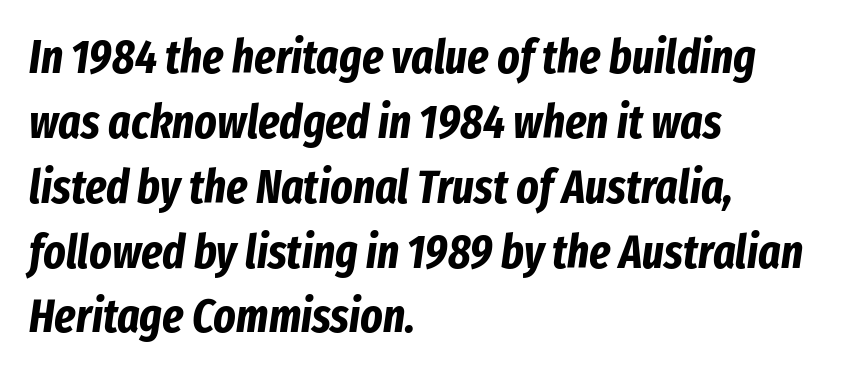
The passage shown stacks its lines at a standard gap. This rendering leaves character spacing at its baseline value. This sample uses an oblique cut, with every glyph tilted off the vertical. The letters advance in unequal steps, a hallmark of proportional type. Heavy, bold letterforms. These lines are set flush left with a ragged right edge.
